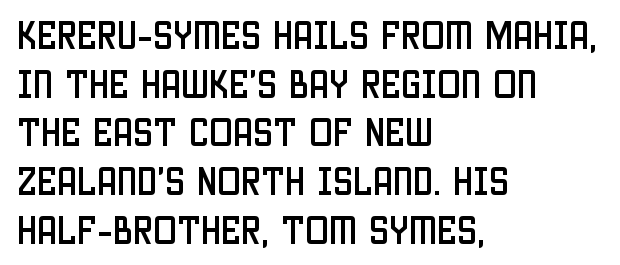
{"serif": "no", "italic": "no", "width": "condensed", "stroke_contrast": "low", "x_height": "large", "monospaced": "no", "underline": "no", "align": "left", "line_spacing": "normal", "line_spacing_ratio": 1.52, "letter_spacing": "normal", "letter_spacing_em": 0.0, "glyph_px": 32}
